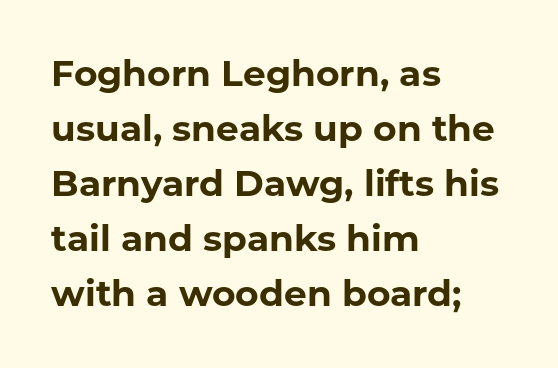
Q: Is the text bold? A: Yes.
Q: Is the text italic (slanted)? A: No, it is upright.
Q: Is the typeface a serif or a sans-serif typeface? A: Sans-serif.
Q: Is the text underlined? A: No.
Q: How is the paragraph aligned? A: Left-aligned.
Q: Is the spacing between letters normal or unusually wide? A: Normal.
Q: Is the spacing between lines tight, normal or loose? A: Normal.
Q: Width (condensed, normal, or wide)? A: Normal.
Q: Stroke contrast? A: Low.
Q: x-height? A: Medium.
Q: Monospaced? A: No.
